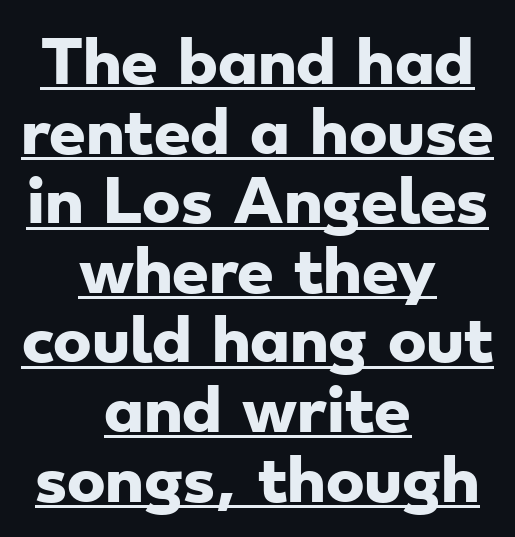
The image shows 58 px heavy, wide sans-serif type; set centered, line spacing 1.2x, normal letter spacing, underlined; low stroke contrast and a small x-height.
